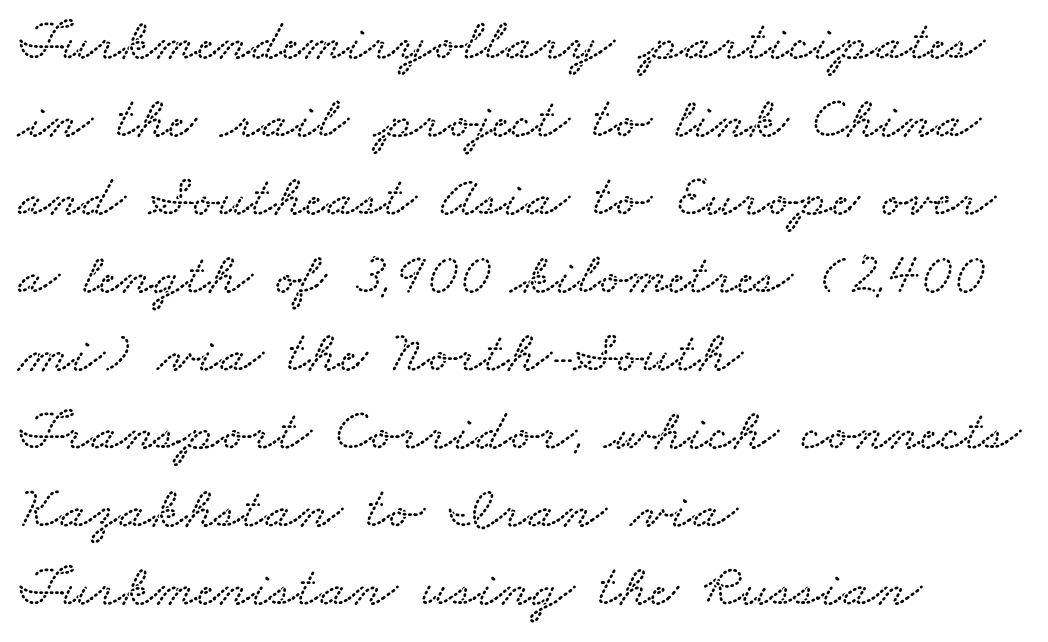
These lines stack with their left ends in a neat column. Each word holds together tightly as a unit, with standard inter-letter gaps. Clear beneath every line of the passage. Leading: standard. The letters advance in unequal steps, a hallmark of proportional type.
